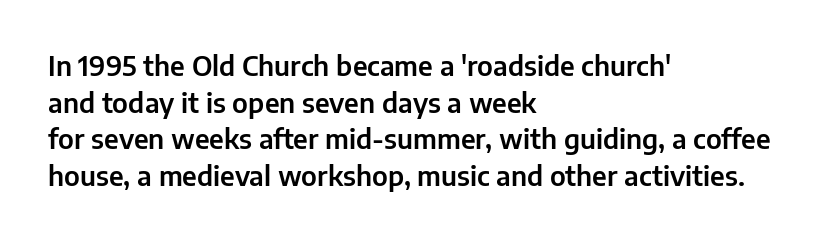
Q: Is the text italic (slanted)? A: No, it is upright.
Q: Is the text underlined? A: No.
Q: How is the paragraph aligned? A: Left-aligned.
Q: Is the spacing between letters normal or unusually wide? A: Normal.
Q: Is the spacing between lines tight, normal or loose? A: Normal.
